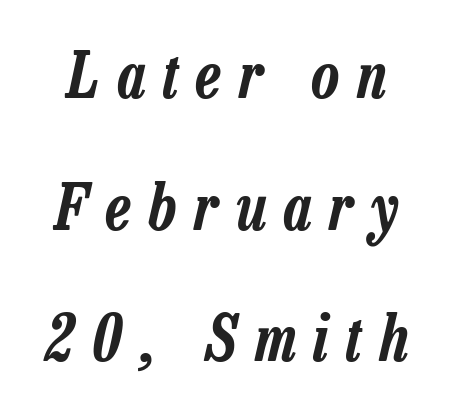
The specimen reads as italic at a glance. Tracking here is generous; glyphs stand well apart from one another. Centered paragraph, ragged on both sides. The space beneath each line is pristine and unruled. Loosely led — the rows are spread out. These lines are rendered in a variable-pitch font.
